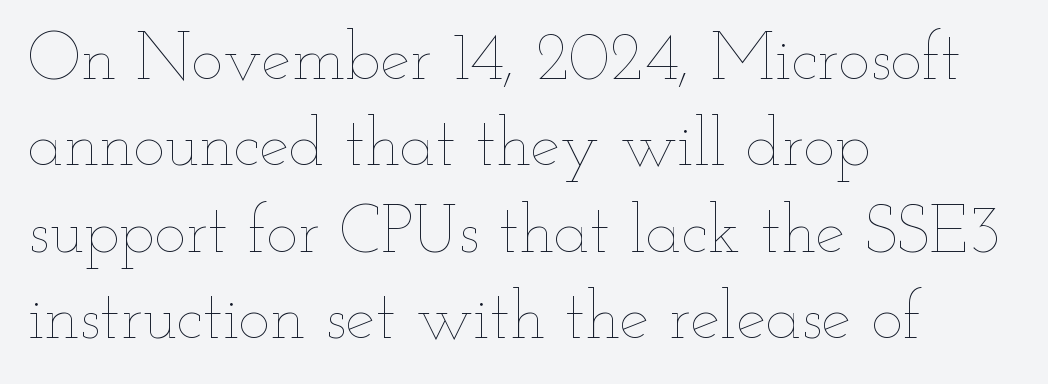
Q: Is the text bold? A: No.
Q: Is the text italic (slanted)? A: No, it is upright.
Q: Is the text underlined? A: No.
Q: How is the paragraph aligned? A: Left-aligned.
Q: Is the spacing between letters normal or unusually wide? A: Normal.
Q: Is the spacing between lines tight, normal or loose? A: Normal.
Q: Width (condensed, normal, or wide)? A: Wide.
Q: Stroke contrast? A: Low.
Q: x-height? A: Small.
Q: Monospaced? A: No.
